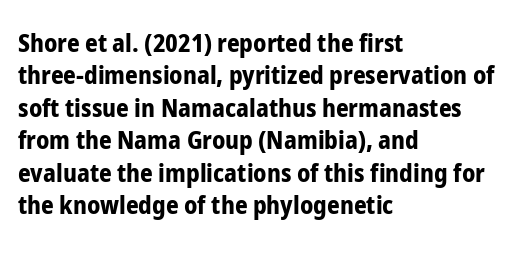
The image shows 25 px bold type, upright; set left-aligned, normal line spacing (1.3x), normal letter spacing, not underlined.
